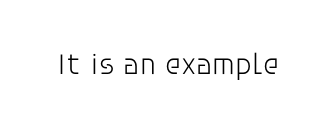
The image shows 30 px light sans-serif type, upright; set normal letter spacing, not underlined; low stroke contrast and a large x-height.
